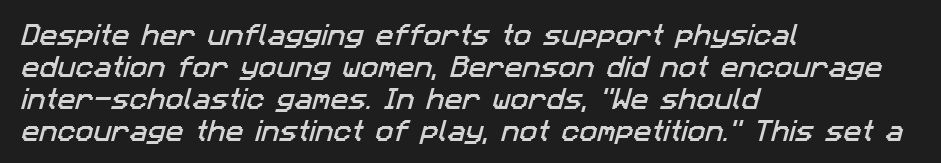
Q: Is the text underlined? A: No.
Q: How is the paragraph aligned? A: Left-aligned.
Q: Is the spacing between letters normal or unusually wide? A: Normal.
Q: Is the spacing between lines tight, normal or loose? A: Normal.
